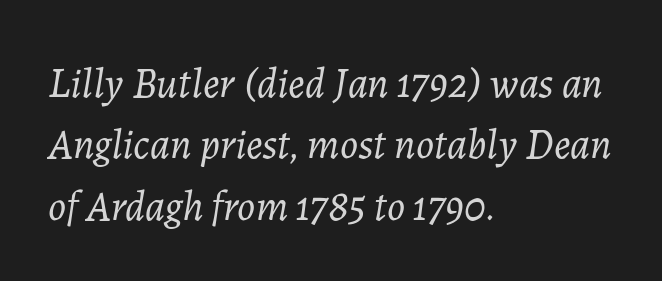
No chunkiness to these letters — they're not bold. The passage shown stacks its lines at a standard gap. A typesetter would call this proportional, since set widths differ per character. Check under the words: just untouched page. Slanted lettering throughout.
